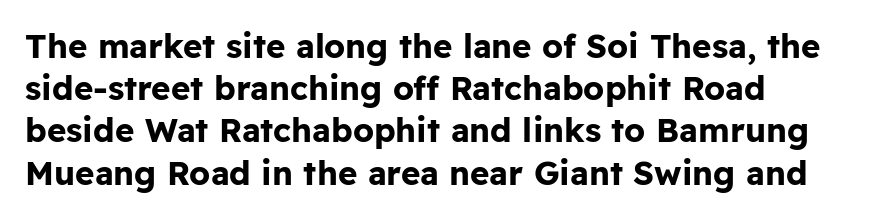
The image shows 33 px bold sans-serif type, upright; set left-aligned, normal line spacing (1.28x), normal letter spacing, not underlined; low stroke contrast and a medium x-height.
